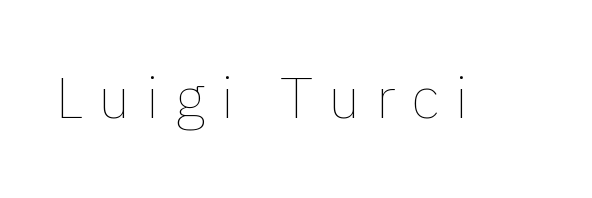
The image shows 58 px thin type, upright; set unusually wide letter spacing (+0.27 em), not underlined; low stroke contrast and a medium x-height.
